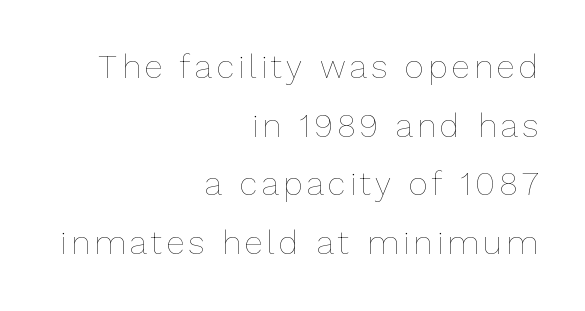
{"italic": "no", "bold": "no", "weight": "thin", "width": "normal", "stroke_contrast": "low", "x_height": "medium", "monospaced": "no", "underline": "no", "align": "right", "line_spacing_ratio": 1.78, "glyph_px": 33}
